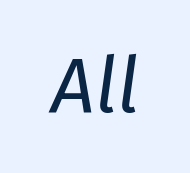
The image shows 77 px regular-weight type, italic (leaning right); set normal letter spacing, not underlined; low stroke contrast and a medium x-height.
